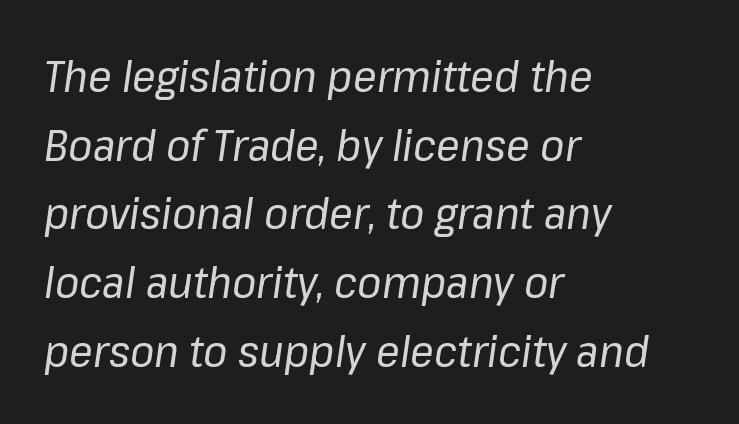
Compared with a typical body face, this is equally light or lighter still. How are the letters spaced? Ordinarily, with no added tracking. Layout note: lines flush left. The passage shown is typed in a proportional face where columns would drift.
